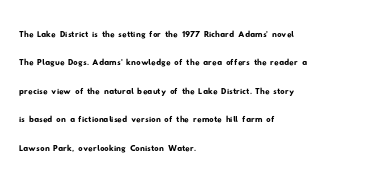
Successive baselines arrive at the customary interval. Spacing between characters is what you'd get straight out of the box. Teacher's note: observe the even left margin — that is flush-left alignment. Has an underline been added? It has not.
